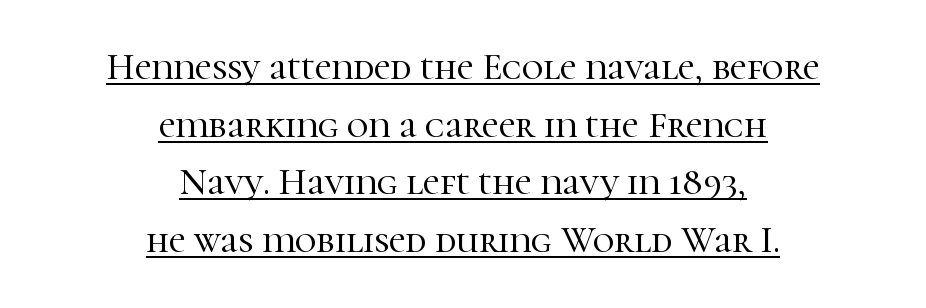
{"serif": "yes", "italic": "no", "width": "normal", "stroke_contrast": "high", "x_height": "medium", "monospaced": "no", "underline": "yes", "align": "center", "line_spacing": "normal", "line_spacing_ratio": 1.56, "letter_spacing": "normal", "letter_spacing_em": 0.0, "glyph_px": 37}
